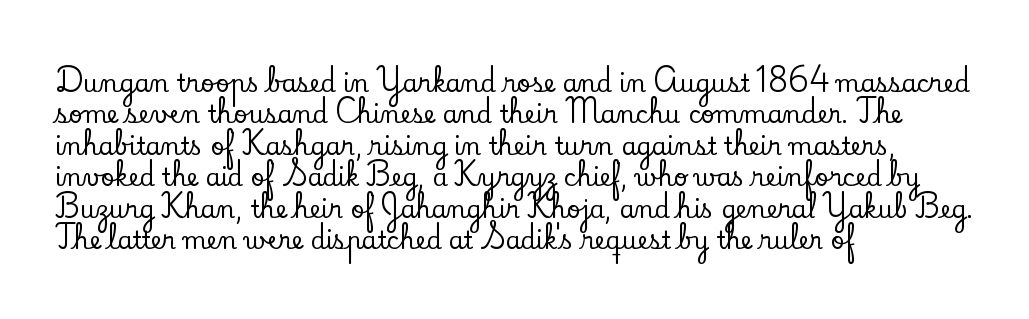
{"italic": "no", "underline": "no", "align": "left", "line_spacing": "normal", "line_spacing_ratio": 1.31, "letter_spacing": "normal", "letter_spacing_em": 0.0, "glyph_px": 24}
